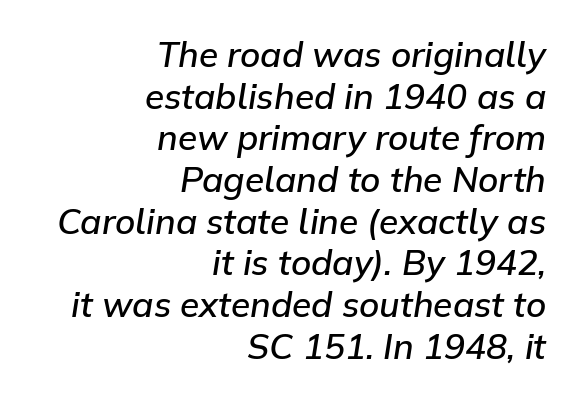
Q: Is the text bold? A: Semi-bold.
Q: Is the text italic (slanted)? A: Yes, it leans right by about 9 degrees.
Q: Is the text underlined? A: No.
Q: How is the paragraph aligned? A: Right-aligned.
Q: Is the spacing between letters normal or unusually wide? A: Normal.
Q: Width (condensed, normal, or wide)? A: Normal.
Q: Stroke contrast? A: Low.
Q: x-height? A: Medium.
Q: Monospaced? A: No.
